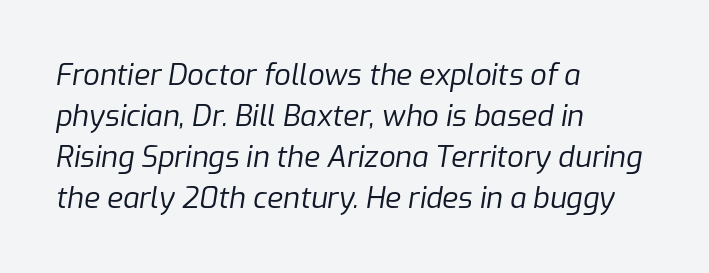
{"italic": "yes", "lean": "right", "slant_degrees": 9, "bold": "no", "weight": "regular", "width": "normal", "stroke_contrast": "low", "x_height": "medium", "monospaced": "no", "underline": "no", "align": "left", "line_spacing": "normal", "line_spacing_ratio": 1.41, "letter_spacing": "normal", "letter_spacing_em": 0.0, "glyph_px": 29}
